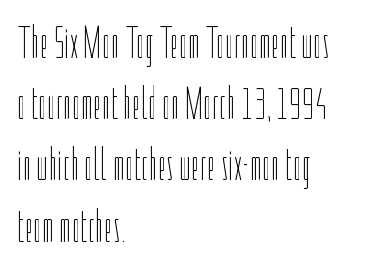
A light-to-regular cut is what we see here. Type without underlining. Is this a fixed-width face? No — the glyphs have proportional, varying widths. Notice how descenders clear the ascenders below comfortably — that's standard leading.
